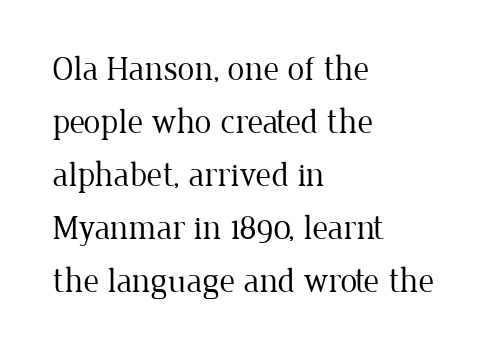
{"serif": "yes", "italic": "no", "bold": "no", "weight": "regular", "width": "normal", "stroke_contrast": "low", "x_height": "medium", "monospaced": "no", "underline": "no", "align": "left", "line_spacing": "normal", "line_spacing_ratio": 1.56, "letter_spacing": "normal", "letter_spacing_em": 0.0, "glyph_px": 34}
